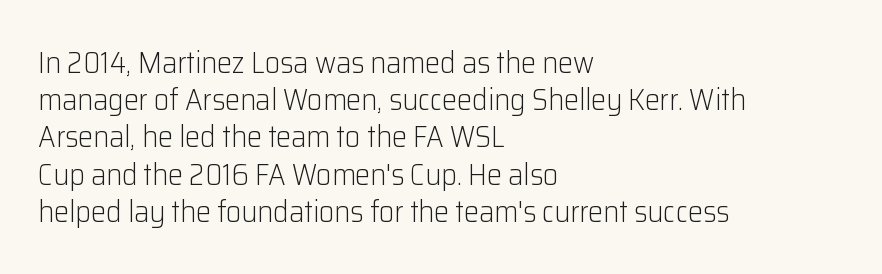
Each line starts at the same left margin while the right side varies. These lines keep a tight, regular rhythm from letter to letter. Note the varied advance widths — an 'i' is clearly narrower than an 'm'. The typesetting does not lean heavy: it is not bold. Rule under the text: the space is simply empty. Letterform terminals end flat and unadorned throughout the passage.
